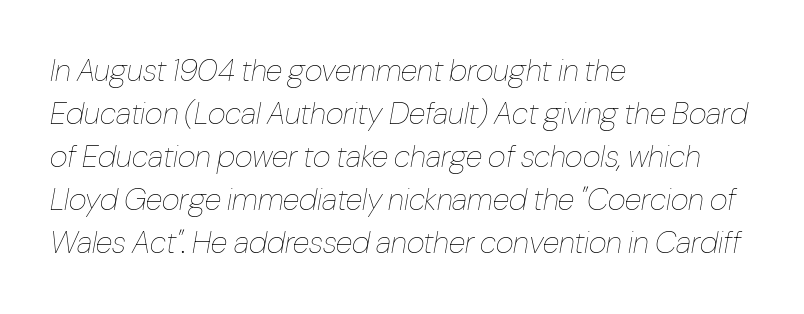
{"italic": "yes", "lean": "right", "slant_degrees": 10, "bold": "no", "weight": "thin", "width": "condensed", "stroke_contrast": "low", "x_height": "medium", "monospaced": "no", "underline": "no", "align": "left", "line_spacing": "normal", "line_spacing_ratio": 1.39, "letter_spacing": "normal", "letter_spacing_em": 0.0, "glyph_px": 31}
